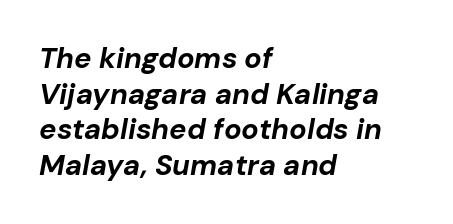
Q: Is the text bold? A: Yes.
Q: Is the text italic (slanted)? A: Yes, it leans right by about 10 degrees.
Q: Is the text underlined? A: No.
Q: How is the paragraph aligned? A: Left-aligned.
Q: Is the spacing between letters normal or unusually wide? A: Normal.
Q: Width (condensed, normal, or wide)? A: Normal.
Q: Stroke contrast? A: Low.
Q: x-height? A: Medium.
Q: Monospaced? A: No.
